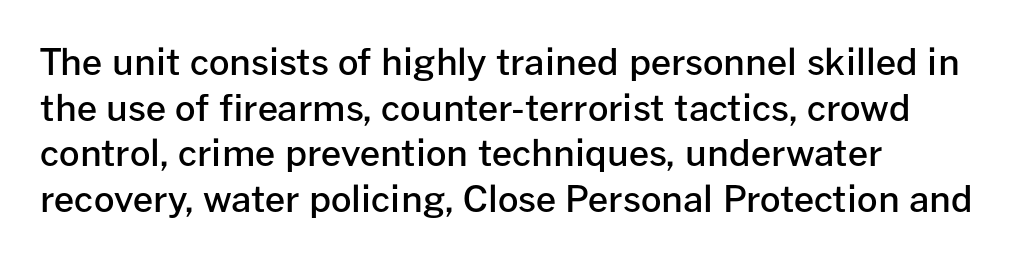
The image shows 36 px semibold sans-serif type, upright; set left-aligned, normal line spacing (1.27x), normal letter spacing, not underlined; low stroke contrast and a medium x-height.
